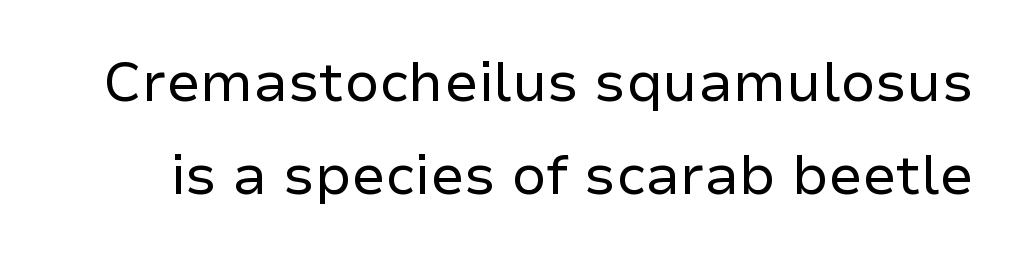
Examine the stroke ends and you'll find no serifs. This sample keeps an unexceptional amount of space between lines. Honestly, the letter spacing is just normal — you wouldn't notice it. Lines of text with bare space underneath. Nothing heavy about these letters — not bold at all.
